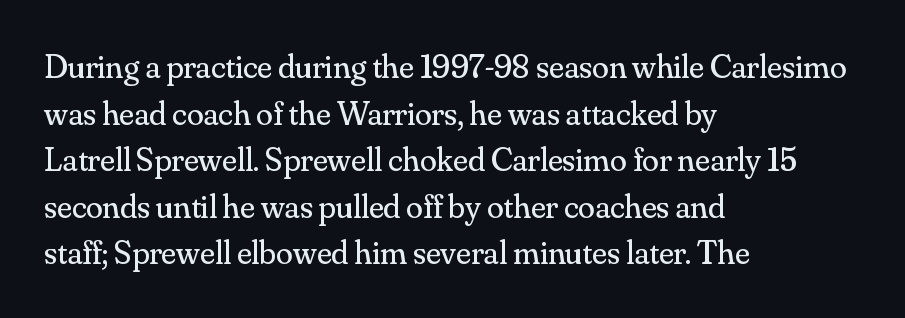
{"serif": "yes", "italic": "no", "bold": "no", "weight": "regular", "width": "normal", "stroke_contrast": "medium", "x_height": "small", "monospaced": "no", "underline": "no", "align": "left", "line_spacing": "normal", "line_spacing_ratio": 1.37, "letter_spacing": "normal", "letter_spacing_em": 0.0, "glyph_px": 34}
